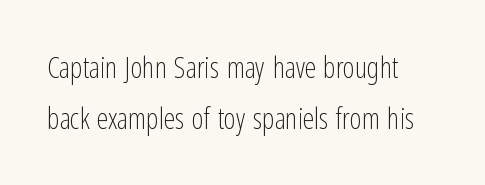
On a weight scale, this lands at 450 or below. Clear beneath every line of the passage. The line texture is even and compact thanks to regular tracking. Casual observation: everything's shoved over to the left. The lettering holds an erect, upright posture throughout. These lines are composed in type without serifs.
